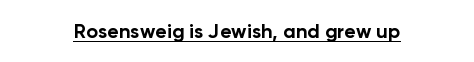
Q: Is the text bold? A: Yes.
Q: Is the text italic (slanted)? A: No, it is upright.
Q: Is the text underlined? A: Yes.
Q: How is the paragraph aligned? A: Centered.
Q: Is the spacing between letters normal or unusually wide? A: Normal.
